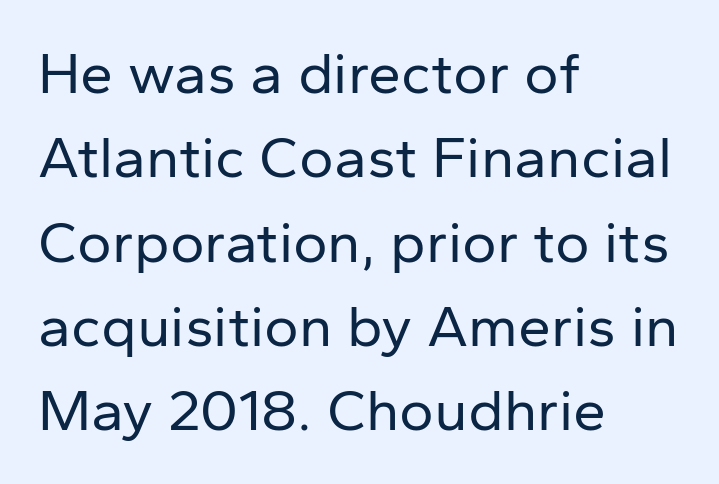
Observe the absence of serifs on each vertical stroke in this sample. You can tell it's not italic because the verticals are truly vertical. Which margin do the lines hug? The left one — the right edge is uneven. Rule under the text: the space is simply empty.
